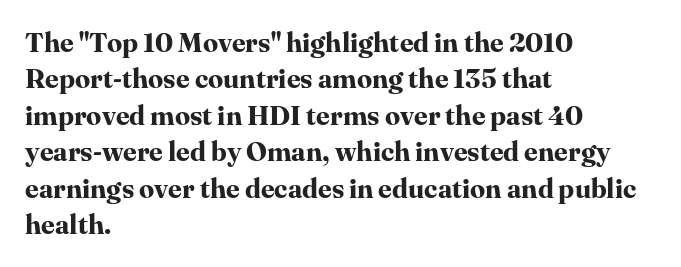
{"italic": "no", "bold": "yes", "underline": "no", "align": "left", "line_spacing": "normal", "line_spacing_ratio": 1.35, "letter_spacing": "normal", "letter_spacing_em": 0.0, "glyph_px": 27}
